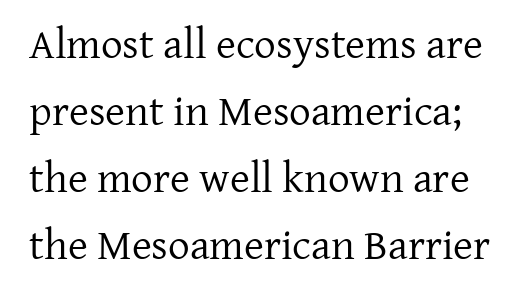
{"serif": "yes", "italic": "no", "bold": "no", "weight": "regular", "width": "normal", "stroke_contrast": "low", "x_height": "medium", "monospaced": "no", "underline": "no", "line_spacing": "normal", "line_spacing_ratio": 1.56, "letter_spacing": "normal", "letter_spacing_em": 0.0, "glyph_px": 43}
